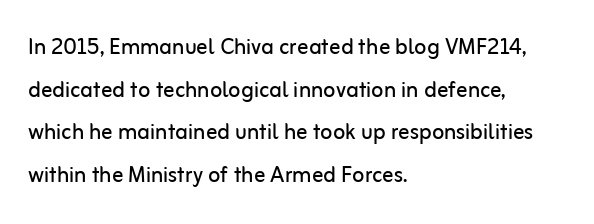
Q: Is the text bold? A: No.
Q: Is the text italic (slanted)? A: No, it is upright.
Q: Is the typeface a serif or a sans-serif typeface? A: Sans-serif.
Q: Is the text underlined? A: No.
Q: How is the paragraph aligned? A: Left-aligned.
Q: Is the spacing between letters normal or unusually wide? A: Normal.
Q: Is the spacing between lines tight, normal or loose? A: Normal.
Q: Width (condensed, normal, or wide)? A: Normal.
Q: Stroke contrast? A: Low.
Q: x-height? A: Medium.
Q: Monospaced? A: No.
